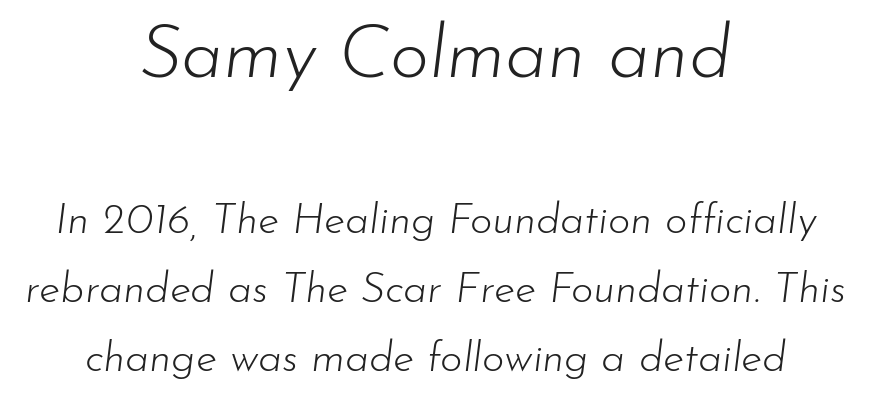
{"italic": "yes", "lean": "right", "slant_degrees": 7, "bold": "no", "weight": "light", "width": "normal", "stroke_contrast": "low", "x_height": "small", "monospaced": "no", "underline": "no", "align": "center", "line_spacing": "normal", "line_spacing_ratio": 1.6, "letter_spacing": "normal", "letter_spacing_em": 0.0, "larger_block": "first", "size_ratio": 1.74, "glyph_px": 75}
